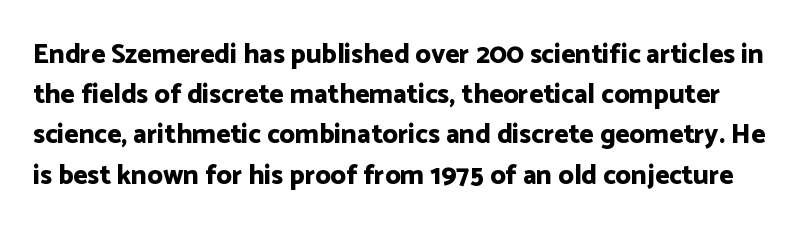
The strokes are fattened all the way to bold. A roman cut, with each character standing at attention. Only glyphs here, with clear space below each row. Regarding leading, the lines here are spaced in the standard way. The type is set solid horizontally, with unmodified tracking.
